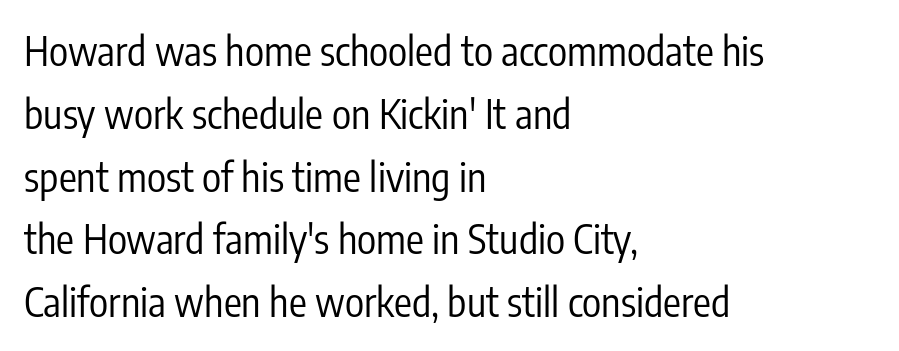
{"serif": "no", "italic": "no", "bold": "no", "weight": "regular", "width": "condensed", "stroke_contrast": "low", "x_height": "medium", "monospaced": "no", "underline": "no", "align": "left", "line_spacing": "normal", "line_spacing_ratio": 1.57, "letter_spacing": "normal", "letter_spacing_em": 0.0, "glyph_px": 40}
